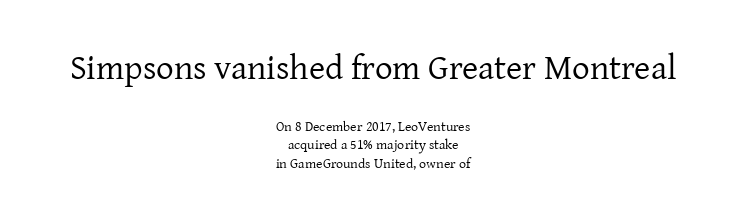
{"serif": "yes", "italic": "no", "bold": "no", "weight": "regular", "width": "normal", "stroke_contrast": "low", "x_height": "medium", "monospaced": "no", "underline": "no", "align": "center", "line_spacing": "normal", "line_spacing_ratio": 1.33, "letter_spacing": "normal", "letter_spacing_em": 0.0, "larger_block": "first", "size_ratio": 2.5, "glyph_px": 35}
